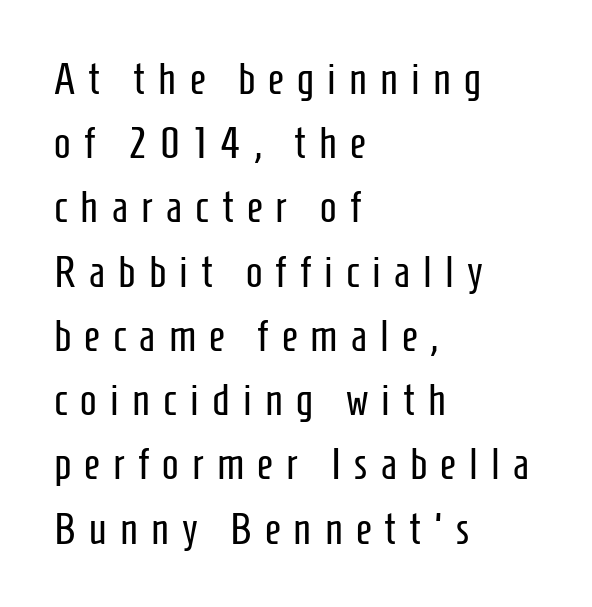
{"serif": "no", "italic": "no", "bold": "no", "weight": "regular", "width": "condensed", "stroke_contrast": "low", "x_height": "medium", "monospaced": "no", "underline": "no", "align": "left", "line_spacing": "normal", "line_spacing_ratio": 1.46, "letter_spacing": "wide", "letter_spacing_em": 0.3, "glyph_px": 44}
